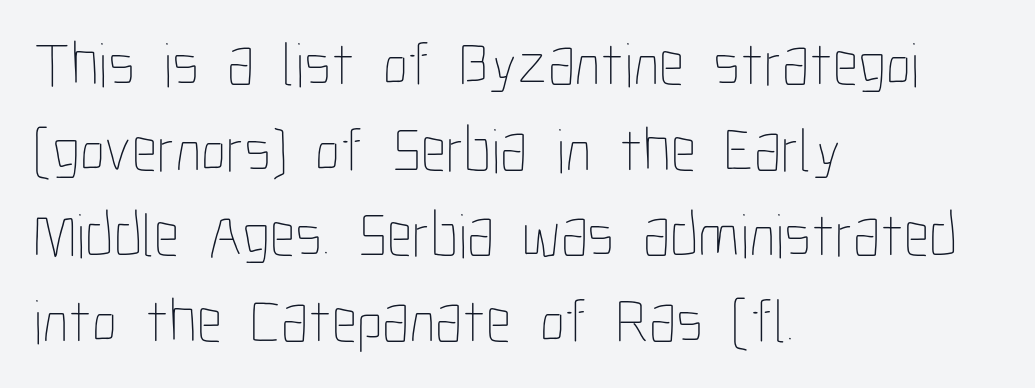
{"italic": "no", "bold": "no", "weight": "thin", "width": "condensed", "stroke_contrast": "low", "x_height": "medium", "monospaced": "no", "underline": "no", "align": "left", "line_spacing": "normal", "line_spacing_ratio": 1.36, "letter_spacing": "normal", "letter_spacing_em": 0.0, "glyph_px": 63}
